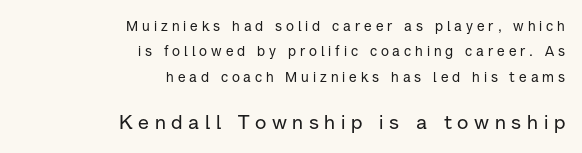
Bare-footed words on every line. The composition opens small and finishes big. Students, note that the glyphs here are deliberately spaced far apart. The paragraph has a hard right edge and a soft left edge. The specimen reads as upright at a glance.
